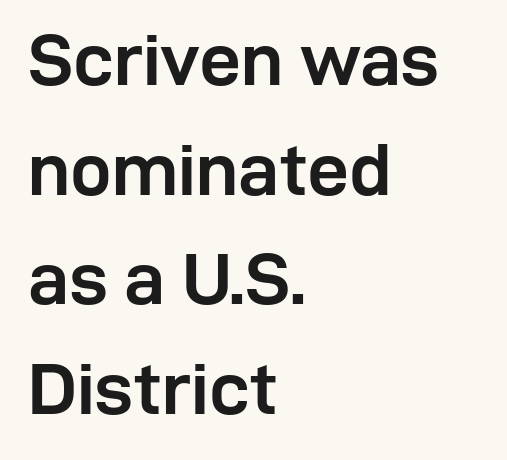
The image shows 74 px semibold sans-serif type, upright; set left-aligned, normal line spacing (1.48x), normal letter spacing, not underlined; low stroke contrast and a medium x-height.
